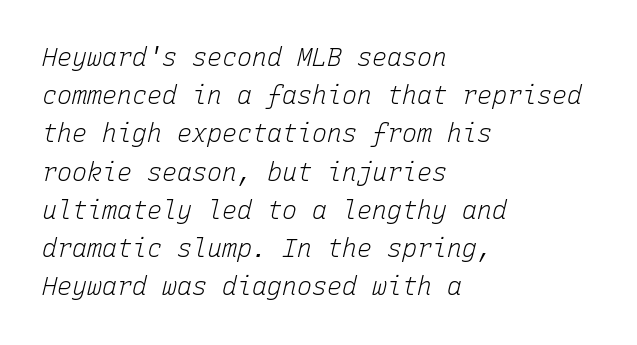
Look at the tracking — it's just the regular setting, nothing added. The typesetter chose a ragged-right arrangement here. This block has exactly the height ordinary leading produces. The string is rendered with underlining switched off.
